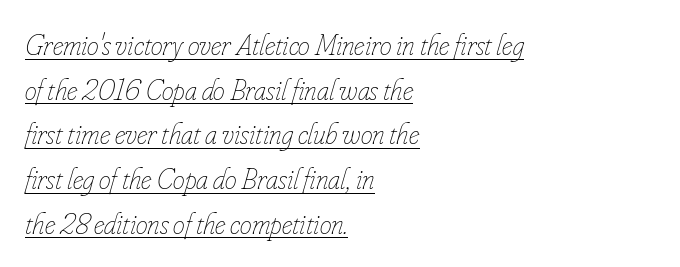
Q: Is the text bold? A: No.
Q: Is the text italic (slanted)? A: Yes, it leans right by about 16 degrees.
Q: Is the text underlined? A: Yes.
Q: How is the paragraph aligned? A: Left-aligned.
Q: Is the spacing between letters normal or unusually wide? A: Normal.
Q: Is the spacing between lines tight, normal or loose? A: Normal.
Q: Width (condensed, normal, or wide)? A: Condensed.
Q: Stroke contrast? A: Low.
Q: x-height? A: Small.
Q: Monospaced? A: No.
